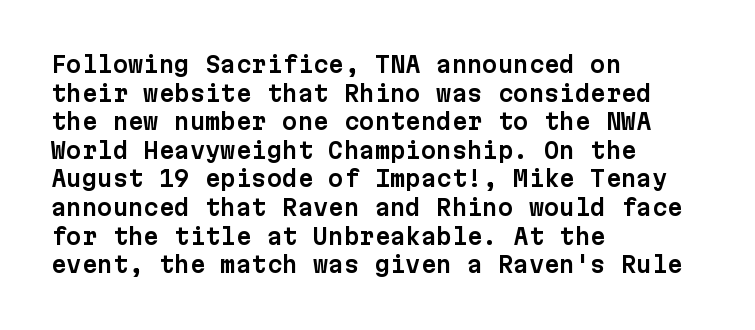
A normal amount of white space separates one row of letters from the next. Unmarked baselines from the first word to the last. These lines were composed using upright roman letters. Compared with typical body copy, the letter spacing here is the same. Line beginnings align vertically; line endings do not.
